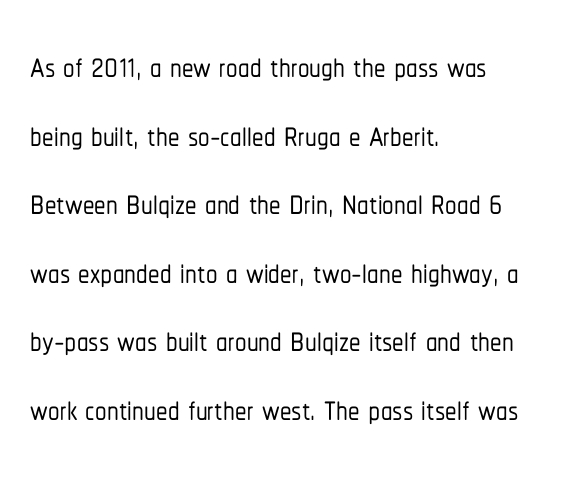
This rendering uses left alignment, leaving the right contour irregular. Spacing between characters is what you'd get straight out of the box. Is there much room between lines? A standard amount, neither cramped nor airy. This is the regular roman posture of the typeface. Spacing verdict: proportional, widths tailored to each character.
